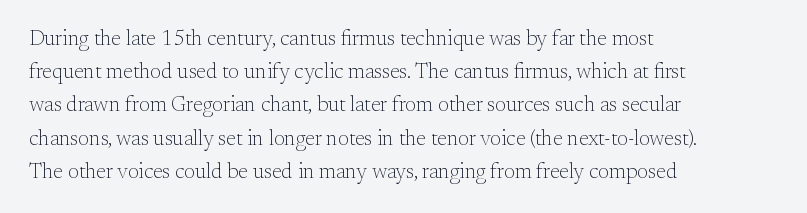
{"italic": "no", "bold": "no", "underline": "no", "align": "left", "line_spacing": "normal", "line_spacing_ratio": 1.58, "letter_spacing": "normal", "letter_spacing_em": 0.0, "glyph_px": 21}
